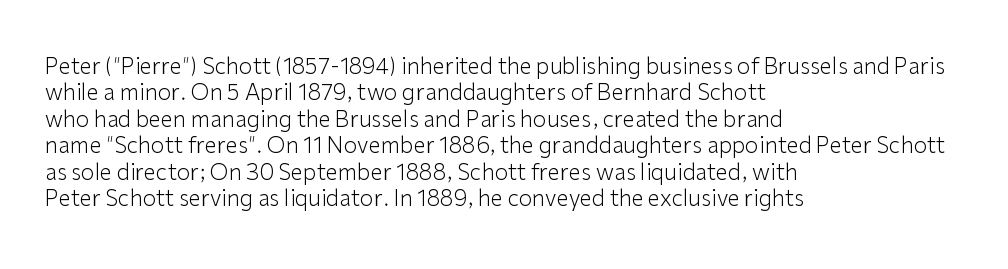
The image shows 22 px text type, upright; set left-aligned, line spacing 1.2x, normal letter spacing, not underlined.
